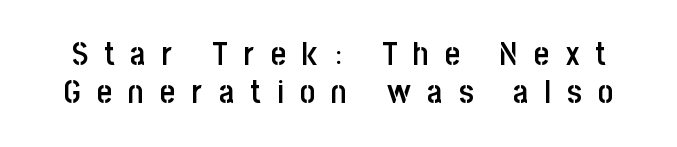
These lines huddle together more closely than default settings would place them. A clean baseline with only descenders dipping below it. Letter spacing: wide. Spacing verdict: proportional, widths tailored to each character. Letterform terminals end flat and unadorned throughout the passage.
